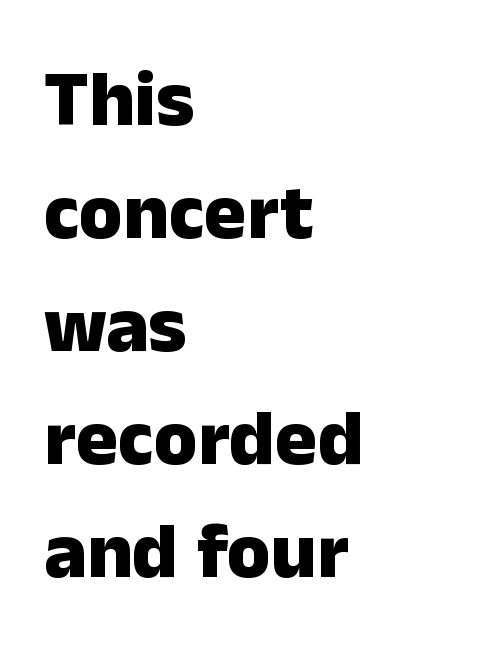
{"serif": "no", "italic": "no", "bold": "yes", "weight": "heavy", "width": "normal", "stroke_contrast": "low", "x_height": "medium", "monospaced": "no", "underline": "no", "align": "left", "line_spacing": "normal", "line_spacing_ratio": 1.43, "letter_spacing": "normal", "letter_spacing_em": 0.0, "glyph_px": 79}
